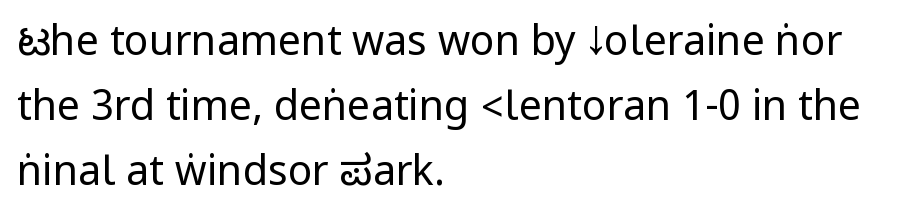
{"serif": "no", "italic": "no", "bold": "no", "weight": "regular", "width": "condensed", "stroke_contrast": "low", "underline": "no", "align": "left", "line_spacing": "normal", "line_spacing_ratio": 1.58, "letter_spacing": "normal", "letter_spacing_em": 0.0, "glyph_px": 41}
